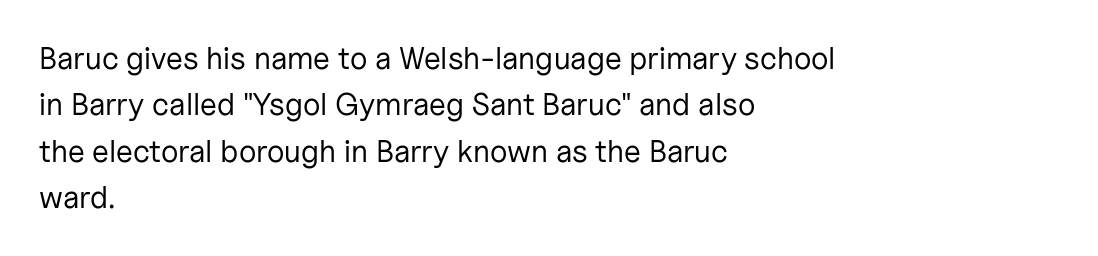
Q: Is the text bold? A: No.
Q: Is the text italic (slanted)? A: No, it is upright.
Q: Is the typeface a serif or a sans-serif typeface? A: Sans-serif.
Q: Is the text underlined? A: No.
Q: How is the paragraph aligned? A: Left-aligned.
Q: Is the spacing between letters normal or unusually wide? A: Normal.
Q: Is the spacing between lines tight, normal or loose? A: Normal.
Q: Width (condensed, normal, or wide)? A: Normal.
Q: Stroke contrast? A: Low.
Q: x-height? A: Medium.
Q: Monospaced? A: No.
